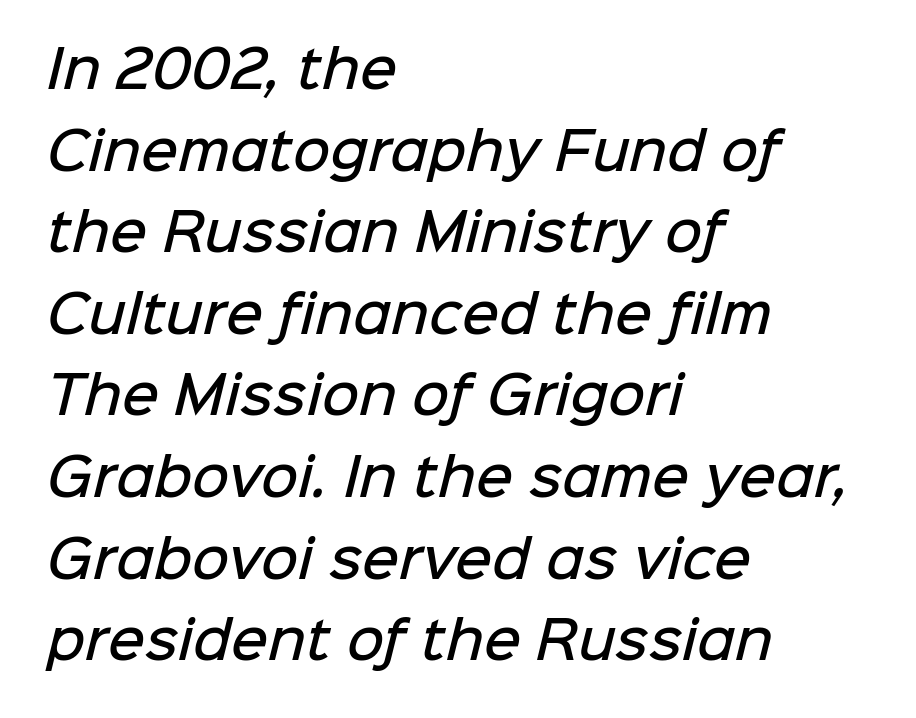
Q: Is the text bold? A: Semi-bold.
Q: Is the typeface a serif or a sans-serif typeface? A: Sans-serif.
Q: Is the text underlined? A: No.
Q: How is the paragraph aligned? A: Left-aligned.
Q: Is the spacing between letters normal or unusually wide? A: Normal.
Q: Is the spacing between lines tight, normal or loose? A: Normal.
Q: Width (condensed, normal, or wide)? A: Normal.
Q: Stroke contrast? A: Low.
Q: x-height? A: Medium.
Q: Monospaced? A: No.
